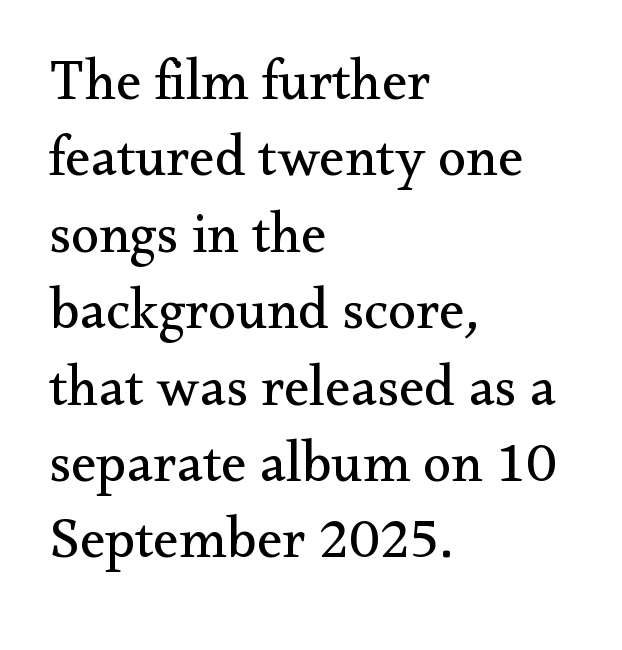
{"serif": "yes", "italic": "no", "bold": "no", "weight": "regular", "width": "normal", "stroke_contrast": "medium", "x_height": "small", "monospaced": "no", "underline": "no", "align": "left", "line_spacing": "normal", "line_spacing_ratio": 1.34, "letter_spacing": "normal", "letter_spacing_em": 0.0, "glyph_px": 57}
